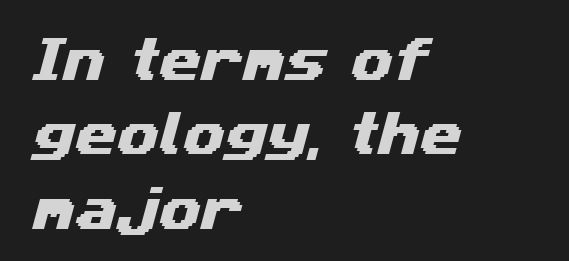
Proportional: the letters do not fall into vertical columns. The letterforms sit shoulder to shoulder at normal distance. Whoever set this chose a conventional vertical rhythm. Regarding serifs, this sample does without them. Visually the block forms a straight wall on the left and a jagged coastline on the right. The glyphs are unaccompanied by any horizontal stroke below them.
